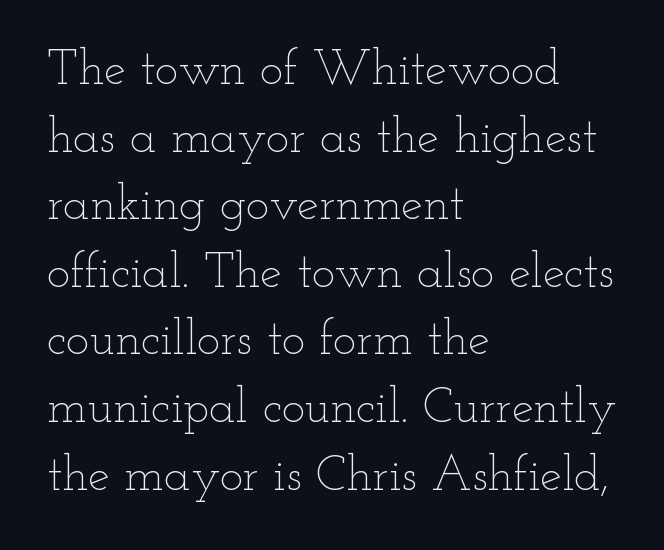
{"italic": "no", "bold": "no", "weight": "thin", "width": "wide", "stroke_contrast": "low", "x_height": "small", "monospaced": "no", "underline": "no", "align": "left", "line_spacing": "normal", "line_spacing_ratio": 1.38, "letter_spacing": "normal", "letter_spacing_em": 0.0, "glyph_px": 49}
